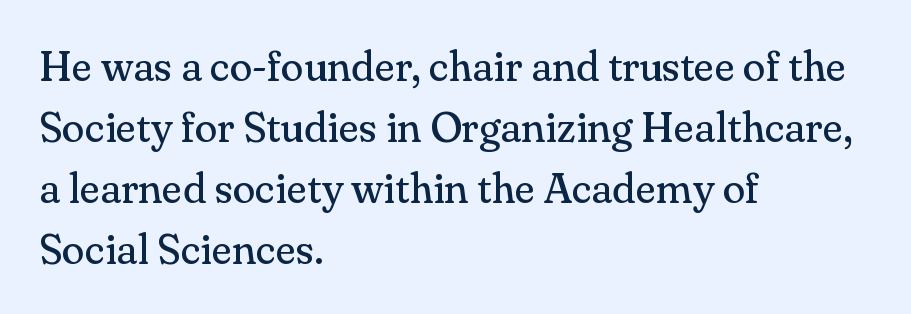
{"serif": "yes", "italic": "no", "bold": "no", "weight": "regular", "width": "normal", "stroke_contrast": "medium", "x_height": "small", "monospaced": "no", "underline": "no", "align": "left", "line_spacing": "normal", "line_spacing_ratio": 1.45, "letter_spacing": "normal", "letter_spacing_em": 0.0, "glyph_px": 42}
